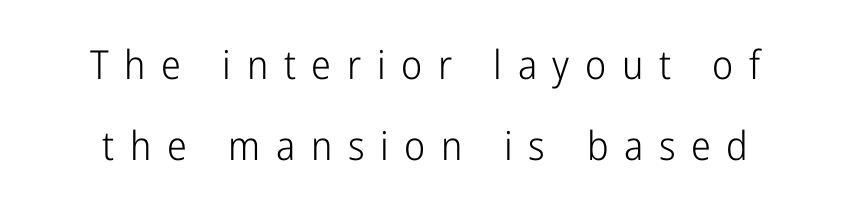
Q: Is the text bold? A: No.
Q: Is the text italic (slanted)? A: No, it is upright.
Q: Is the typeface a serif or a sans-serif typeface? A: Sans-serif.
Q: Is the text underlined? A: No.
Q: Is the spacing between letters normal or unusually wide? A: Unusually wide.
Q: Is the spacing between lines tight, normal or loose? A: Loose.
Q: Width (condensed, normal, or wide)? A: Condensed.
Q: Stroke contrast? A: Low.
Q: x-height? A: Medium.
Q: Monospaced? A: No.
